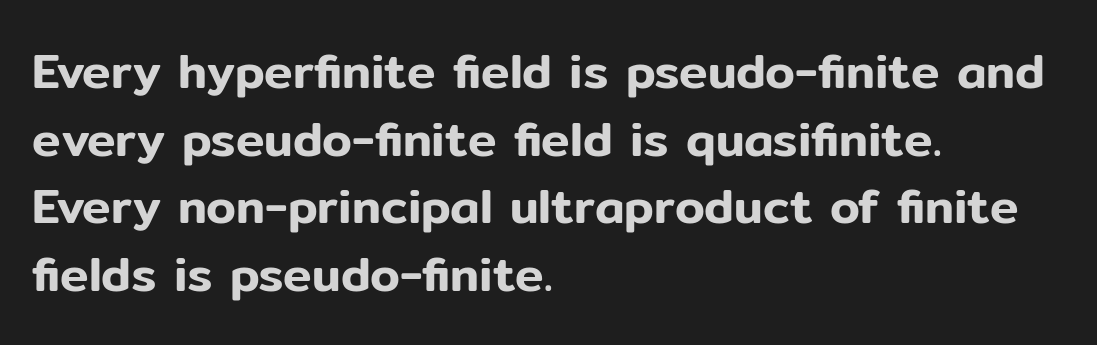
Q: Is the text italic (slanted)? A: No, it is upright.
Q: Is the typeface a serif or a sans-serif typeface? A: Sans-serif.
Q: Is the text underlined? A: No.
Q: How is the paragraph aligned? A: Left-aligned.
Q: Is the spacing between letters normal or unusually wide? A: Normal.
Q: Is the spacing between lines tight, normal or loose? A: Normal.
Q: Width (condensed, normal, or wide)? A: Normal.
Q: Stroke contrast? A: Low.
Q: x-height? A: Medium.
Q: Monospaced? A: No.
